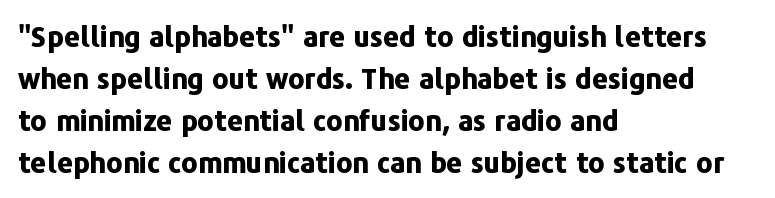
The baseline area is clear. In terms of letterspacing, this is plain default setting. Short and long lines alike share a common starting point at left. This block has exactly the height ordinary leading produces. Posture: vertical.
